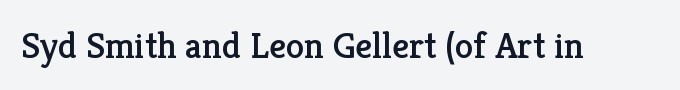
{"serif": "yes", "italic": "no", "width": "normal", "stroke_contrast": "low", "x_height": "medium", "monospaced": "no", "underline": "no", "letter_spacing": "normal", "letter_spacing_em": 0.0, "glyph_px": 37}
